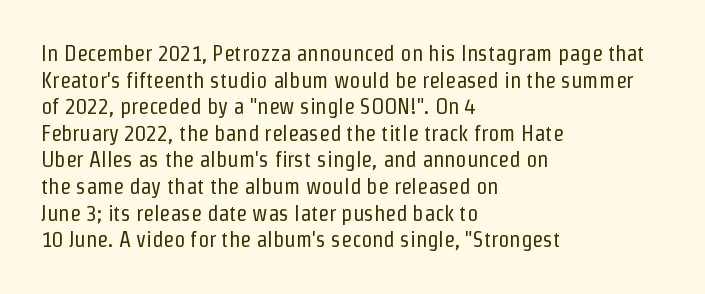
Q: Is the text bold? A: No.
Q: Is the text italic (slanted)? A: No, it is upright.
Q: Is the text underlined? A: No.
Q: How is the paragraph aligned? A: Left-aligned.
Q: Is the spacing between letters normal or unusually wide? A: Normal.
